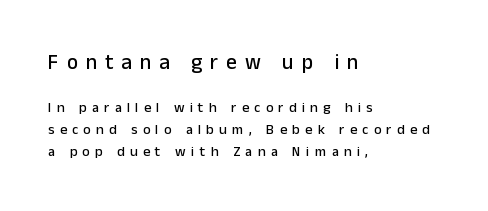
{"italic": "no", "underline": "no", "align": "left", "line_spacing": "normal", "line_spacing_ratio": 1.58, "letter_spacing": "wide", "letter_spacing_em": 0.38, "larger_block": "first", "size_ratio": 1.5, "glyph_px": 21}
